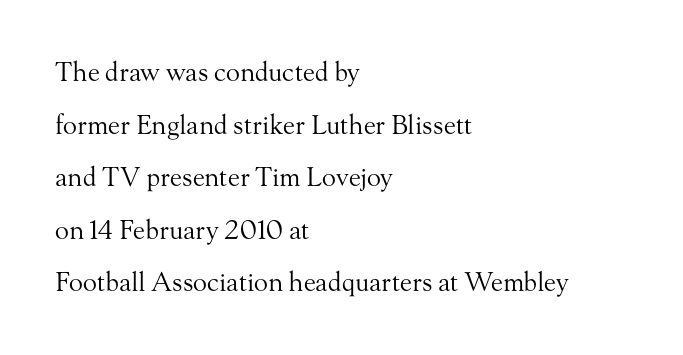
The paragraph shown leans on its left margin. The letterforms sit at book weight or below. Summary of vertical rhythm: relaxed, with wide interline spacing. Italic: no, the glyphs are upright roman. No word sits above an underline.
